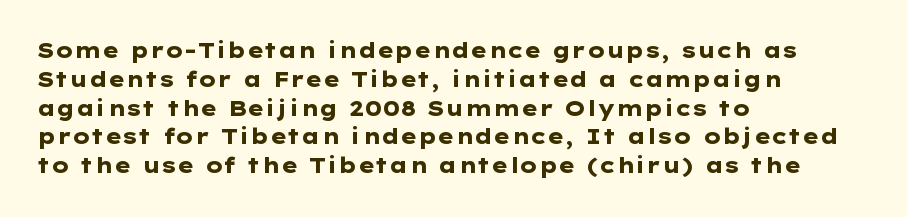
Leftover space on each line is placed entirely after the last word. The baseline area is clear. Tracking value appears to be zero — textbook default spacing. Is the type bold? Yes — the strokes are clearly thick and heavy.
